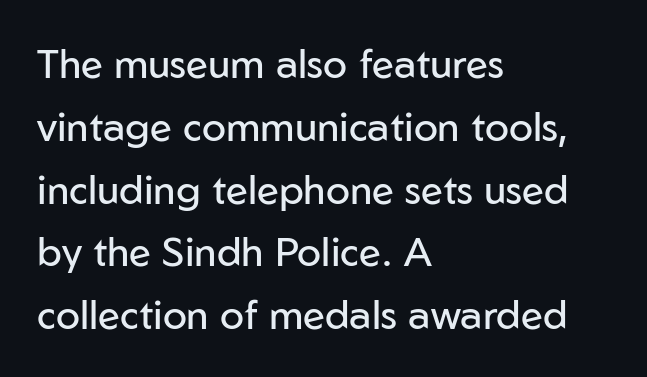
{"serif": "no", "italic": "no", "bold": "no", "weight": "regular", "width": "normal", "stroke_contrast": "low", "x_height": "medium", "monospaced": "no", "underline": "no", "align": "left", "line_spacing": "normal", "line_spacing_ratio": 1.57, "letter_spacing": "normal", "letter_spacing_em": 0.0, "glyph_px": 40}
